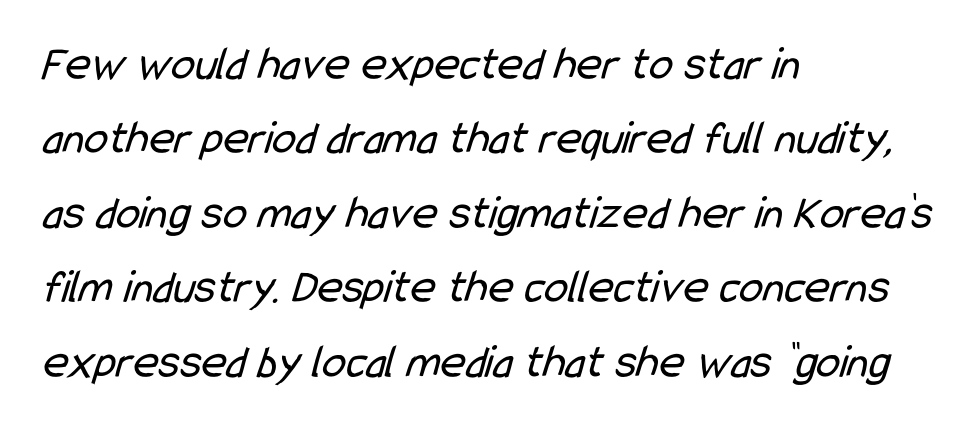
Summary of weight: not heavy and not bold. Nothing sits at the stroke ends, so this counts as sans-serif. The line texture is even and compact thanks to regular tracking. Interline gaps are of average width in this sample. Reading down the block, your eye returns to a fixed left position each line. The passage shown is typed in a proportional face where columns would drift.
